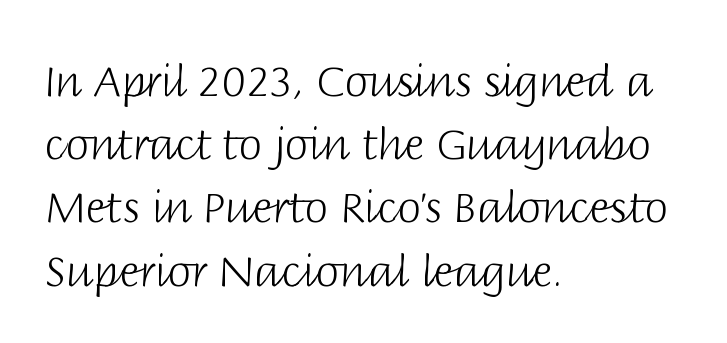
{"serif": "no", "italic": "no", "bold": "no", "weight": "light", "width": "normal", "stroke_contrast": "low", "x_height": "large", "monospaced": "no", "underline": "no", "align": "left", "line_spacing": "normal", "line_spacing_ratio": 1.47, "letter_spacing": "normal", "letter_spacing_em": 0.0, "glyph_px": 43}
